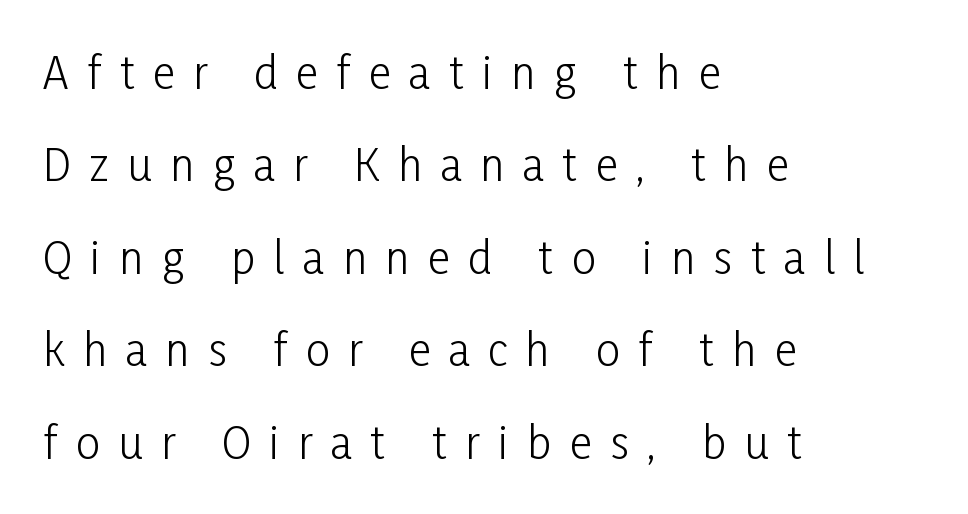
The image shows 43 px light, condensed sans-serif type, upright; set left-aligned, loose line spacing (2.15x), unusually wide letter spacing (+0.43 em), not underlined; low stroke contrast and a medium x-height.
